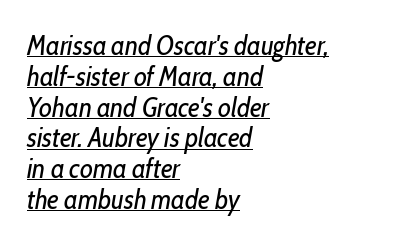
{"italic": "yes", "lean": "right", "slant_degrees": 10, "bold": "no", "weight": "regular", "width": "condensed", "stroke_contrast": "low", "x_height": "medium", "monospaced": "no", "underline": "yes", "align": "left", "line_spacing": "tight", "line_spacing_ratio": 1.1, "letter_spacing": "normal", "letter_spacing_em": 0.0, "glyph_px": 28}
